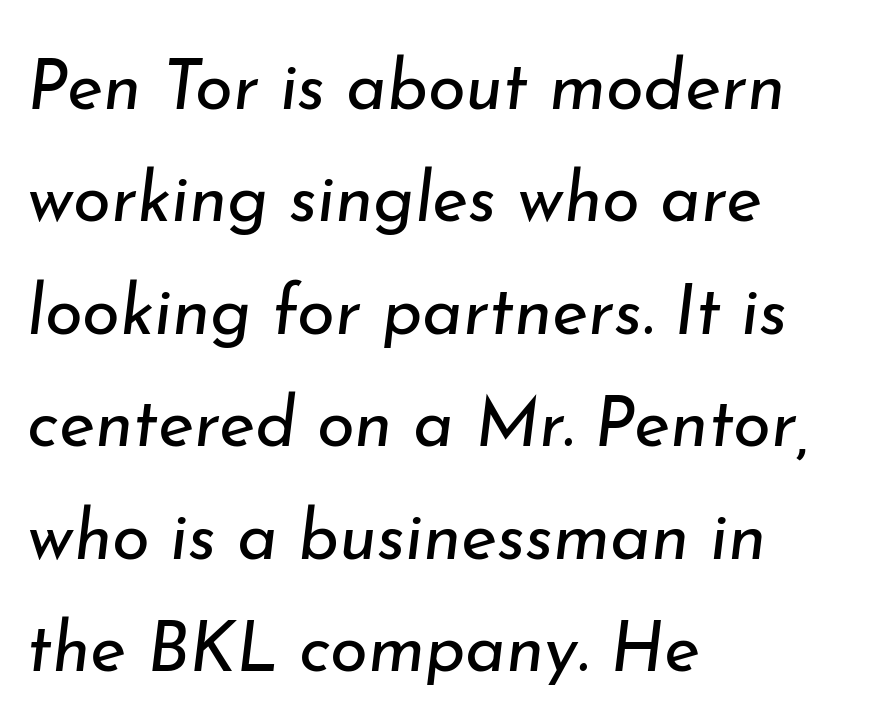
The image shows 69 px regular-weight type, italic (leaning right); set left-aligned, normal line spacing (1.63x), normal letter spacing, not underlined; low stroke contrast and a small x-height.
